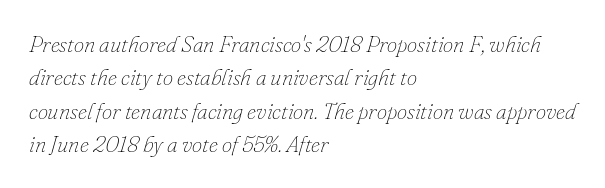
The image shows 23 px text type, italic (leaning right); set left-aligned, normal line spacing (1.45x), normal letter spacing, not underlined.
